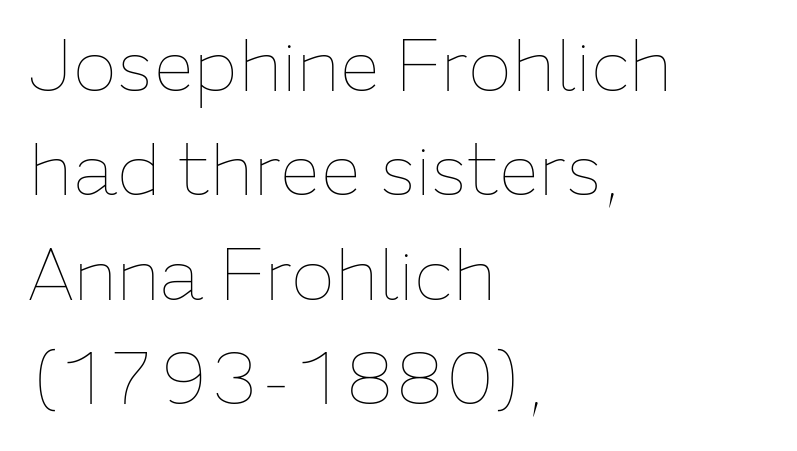
The image shows 73 px thin type, upright; set left-aligned, normal line spacing (1.43x), normal letter spacing, not underlined; low stroke contrast and a medium x-height.
